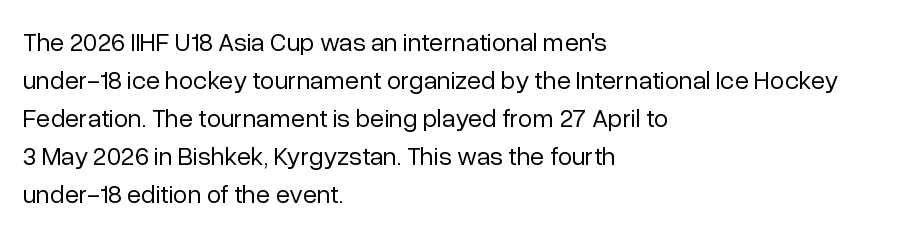
{"italic": "no", "bold": "no", "underline": "no", "align": "left", "line_spacing": "normal", "line_spacing_ratio": 1.46, "letter_spacing": "normal", "letter_spacing_em": 0.0, "glyph_px": 26}
